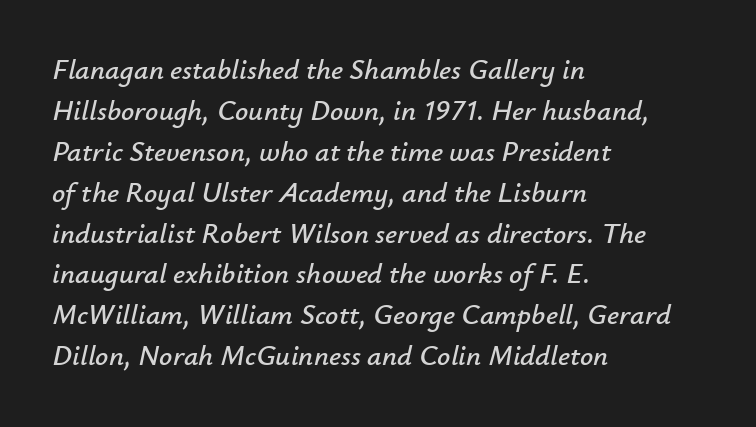
Q: Is the text italic (slanted)? A: Yes, it leans right by about 12 degrees.
Q: Is the text underlined? A: No.
Q: How is the paragraph aligned? A: Left-aligned.
Q: Is the spacing between letters normal or unusually wide? A: Normal.
Q: Is the spacing between lines tight, normal or loose? A: Normal.
Q: Width (condensed, normal, or wide)? A: Normal.
Q: Stroke contrast? A: Low.
Q: x-height? A: Small.
Q: Monospaced? A: No.
